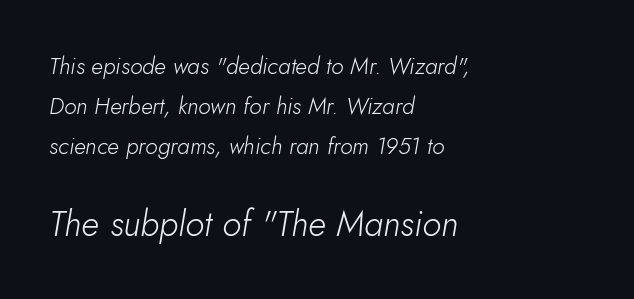
Does the bottom block carry the larger type? Yes, it does. Letters have the restrained weight of plain body copy at most. Every row of glyphs begins at an identical x-position on the left. The tracking reads as untouched default to a designer's eye.
